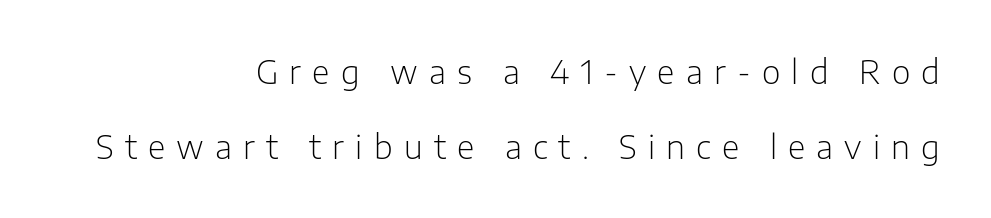
Q: Is the text bold? A: No.
Q: Is the text italic (slanted)? A: No, it is upright.
Q: Is the typeface a serif or a sans-serif typeface? A: Sans-serif.
Q: Is the text underlined? A: No.
Q: How is the paragraph aligned? A: Right-aligned.
Q: Is the spacing between letters normal or unusually wide? A: Unusually wide.
Q: Is the spacing between lines tight, normal or loose? A: Loose.
Q: Width (condensed, normal, or wide)? A: Normal.
Q: Stroke contrast? A: Low.
Q: x-height? A: Medium.
Q: Monospaced? A: No.
